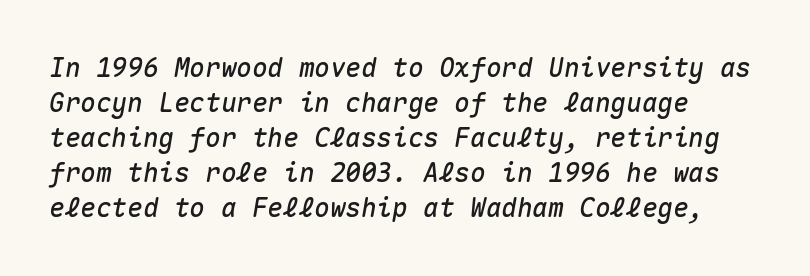
The image shows 26 px text type, italic (leaning right); set normal line spacing (1.35x), normal letter spacing, not underlined.
